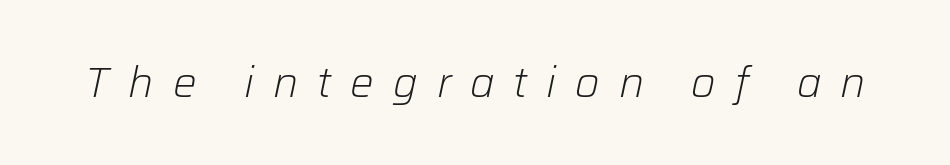
Varying glyph widths throughout — classic text-font behaviour. No word sits above an underline. Weight: in the light-to-regular range. In terms of letterspacing, this is a distinctly airy, spread setting. Does the lettering tilt? It does — this is italic.
